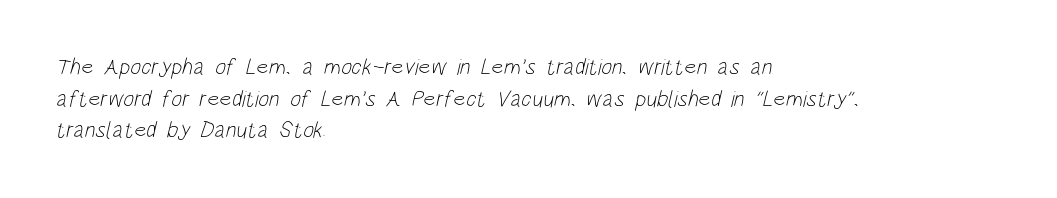
{"bold": "no", "underline": "no", "align": "left", "line_spacing": "normal", "line_spacing_ratio": 1.38, "letter_spacing": "normal", "letter_spacing_em": 0.0, "glyph_px": 23}
